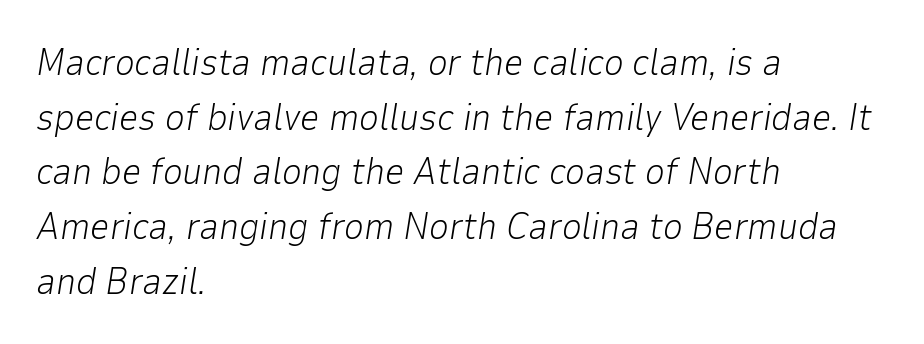
Q: Is the text bold? A: No.
Q: Is the text italic (slanted)? A: Yes, it leans right by about 9 degrees.
Q: Is the text underlined? A: No.
Q: How is the paragraph aligned? A: Left-aligned.
Q: Is the spacing between letters normal or unusually wide? A: Normal.
Q: Is the spacing between lines tight, normal or loose? A: Normal.
Q: Width (condensed, normal, or wide)? A: Normal.
Q: Stroke contrast? A: Low.
Q: x-height? A: Medium.
Q: Monospaced? A: No.
